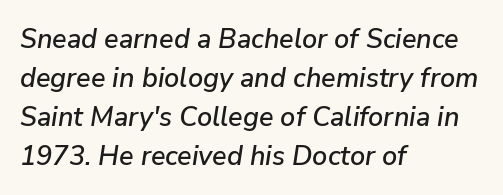
Q: Is the text italic (slanted)? A: Yes, it leans right by about 9 degrees.
Q: Is the text underlined? A: No.
Q: How is the paragraph aligned? A: Left-aligned.
Q: Is the spacing between letters normal or unusually wide? A: Normal.
Q: Is the spacing between lines tight, normal or loose? A: Normal.
